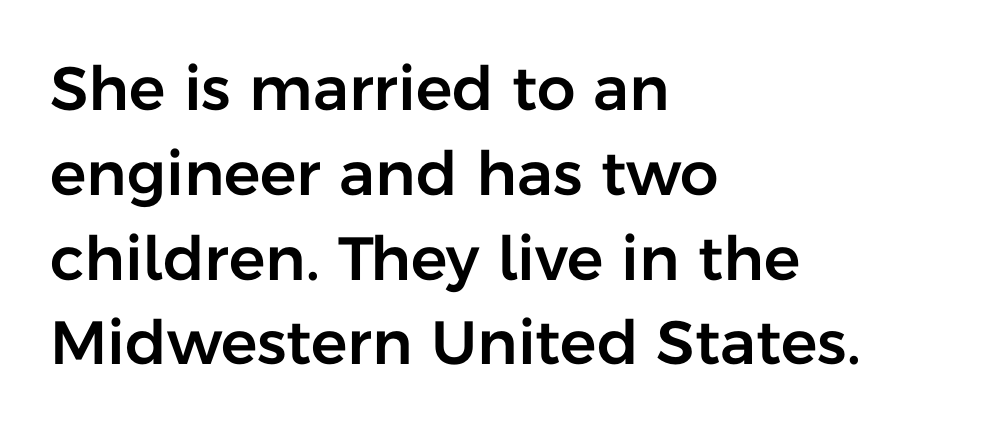
{"serif": "no", "italic": "no", "width": "normal", "stroke_contrast": "low", "x_height": "medium", "monospaced": "no", "underline": "no", "align": "left", "line_spacing": "normal", "line_spacing_ratio": 1.39, "letter_spacing": "normal", "letter_spacing_em": 0.0, "glyph_px": 61}
